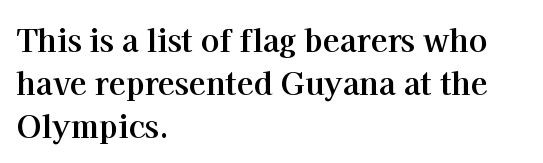
These words are printed bold, with thick strokes throughout. Unlike a clean sans, this face finishes its strokes with serifs. The lettering holds an erect, upright posture throughout. Descenders are the only things crossing below the line.
